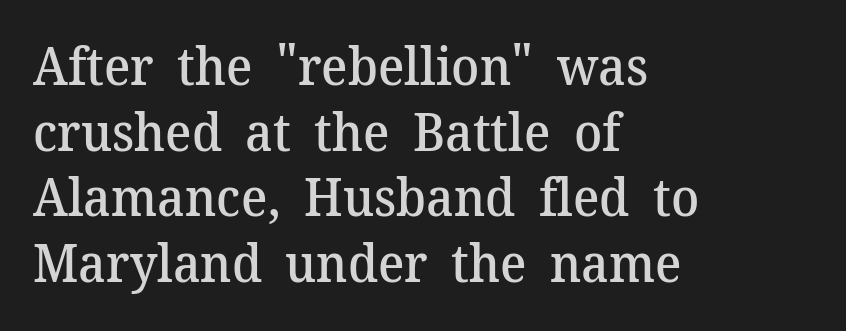
{"serif": "yes", "italic": "no", "bold": "semi", "weight": "semibold", "width": "normal", "stroke_contrast": "medium", "x_height": "medium", "monospaced": "no", "underline": "no", "align": "left", "line_spacing": "normal", "line_spacing_ratio": 1.26, "letter_spacing": "normal", "letter_spacing_em": 0.0, "glyph_px": 52}
